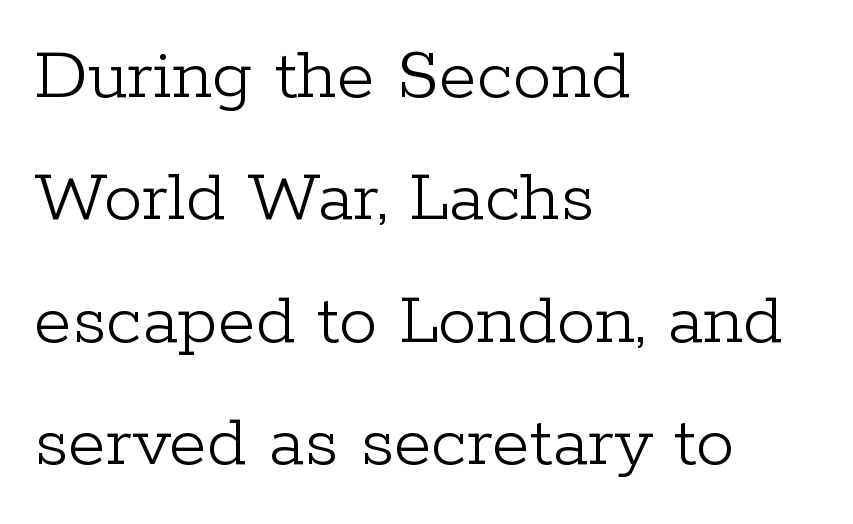
{"serif": "yes", "italic": "no", "bold": "no", "weight": "light", "width": "normal", "stroke_contrast": "low", "x_height": "medium", "monospaced": "no", "underline": "no", "align": "left", "line_spacing": "normal", "line_spacing_ratio": 1.59, "letter_spacing": "normal", "letter_spacing_em": 0.0, "glyph_px": 77}
